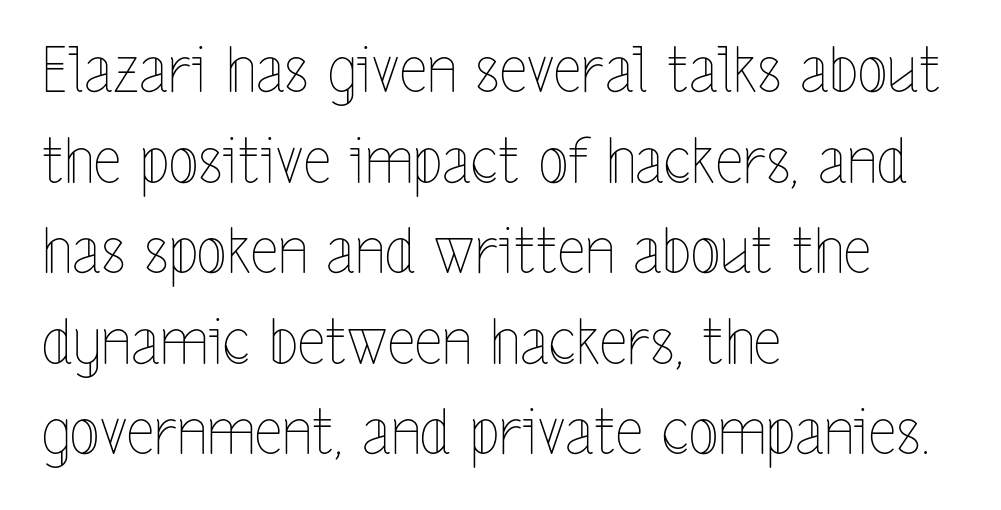
Q: Is the text bold? A: No.
Q: Is the text italic (slanted)? A: No, it is upright.
Q: Is the text underlined? A: No.
Q: How is the paragraph aligned? A: Left-aligned.
Q: Is the spacing between letters normal or unusually wide? A: Normal.
Q: Is the spacing between lines tight, normal or loose? A: Normal.
Q: Width (condensed, normal, or wide)? A: Condensed.
Q: x-height? A: Medium.
Q: Monospaced? A: No.
